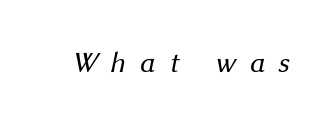
The image shows 29 px regular-weight sans-serif type; set unusually wide letter spacing (+0.48 em), not underlined; medium stroke contrast and a medium x-height.
